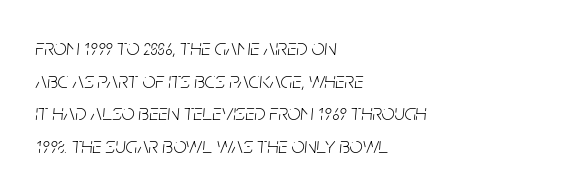
{"italic": "yes", "lean": "right", "slant_degrees": 5, "bold": "no", "underline": "no", "align": "left", "line_spacing": "normal", "line_spacing_ratio": 1.42, "letter_spacing": "normal", "letter_spacing_em": 0.0, "glyph_px": 23}
